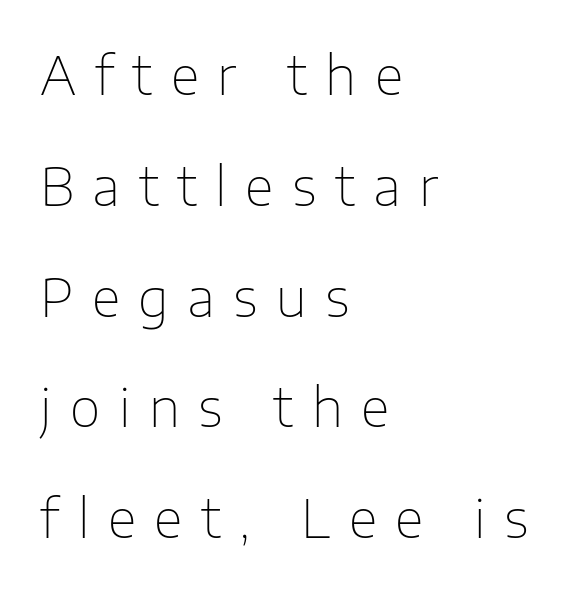
The image shows 53 px thin sans-serif type, upright; set left-aligned, loose line spacing (2.09x), unusually wide letter spacing (+0.35 em), not underlined; low stroke contrast and a medium x-height.
